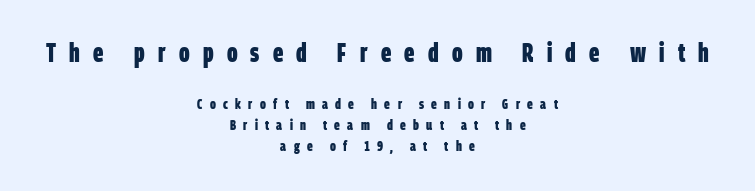
Q: Is the text bold? A: Yes.
Q: Is the text underlined? A: No.
Q: How is the paragraph aligned? A: Centered.
Q: Is the spacing between letters normal or unusually wide? A: Unusually wide.
Q: Is the spacing between lines tight, normal or loose? A: Normal.
Q: Which block of text is set in a larger size, the first (top) or the second (bottom)? A: The first (top) one.
